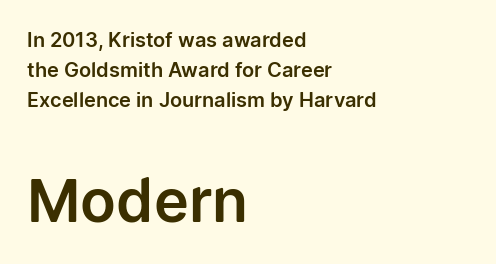
This is sans-serif lettering, the kind often seen on screens and signage. Each letter keeps its own natural width here, so spacing adapts to shape. Does extra space separate the letters? No, they use regular spacing. The foot of each line stays bare and open. The typography opts for an upright posture over an oblique one.
